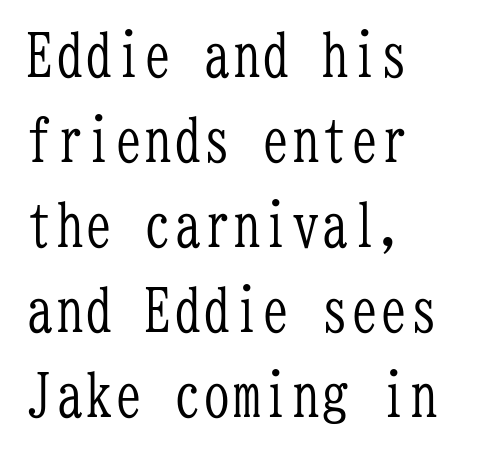
{"serif": "yes", "italic": "no", "bold": "no", "weight": "light", "width": "condensed", "stroke_contrast": "low", "x_height": "medium", "monospaced": "yes", "underline": "no", "align": "left", "line_spacing": "normal", "line_spacing_ratio": 1.44, "letter_spacing": "normal", "letter_spacing_em": 0.0, "glyph_px": 59}
